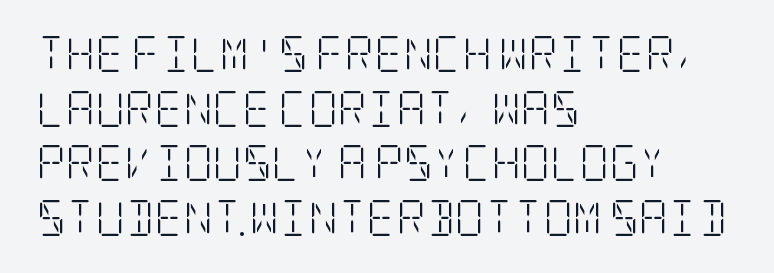
The image shows 36 px light, condensed serif type, upright; set left-aligned, normal line spacing (1.52x), normal letter spacing, not underlined; low stroke contrast and a large x-height.
